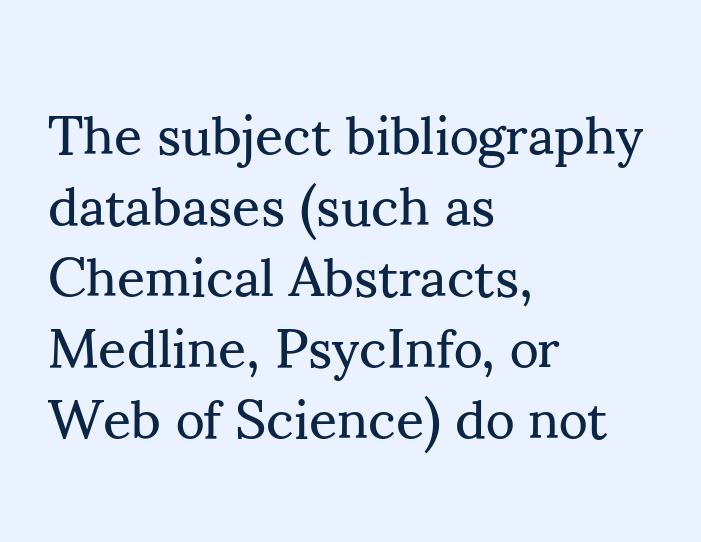
Q: Is the text bold? A: No.
Q: Is the text italic (slanted)? A: No, it is upright.
Q: Is the typeface a serif or a sans-serif typeface? A: Serif.
Q: Is the text underlined? A: No.
Q: How is the paragraph aligned? A: Left-aligned.
Q: Is the spacing between letters normal or unusually wide? A: Normal.
Q: Is the spacing between lines tight, normal or loose? A: Normal.
Q: Width (condensed, normal, or wide)? A: Normal.
Q: Stroke contrast? A: Medium.
Q: x-height? A: Small.
Q: Monospaced? A: No.
